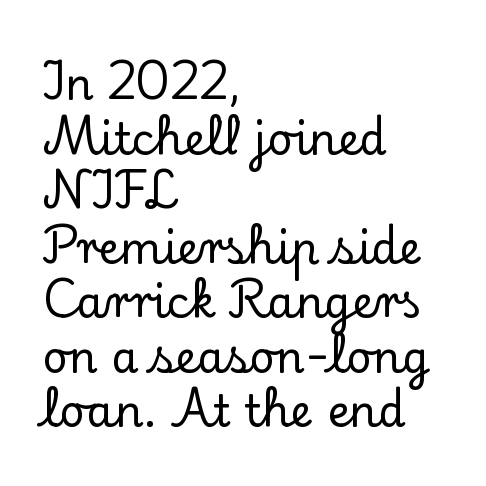
{"serif": "yes", "italic": "no", "width": "normal", "stroke_contrast": "low", "x_height": "small", "monospaced": "no", "underline": "no", "align": "left", "line_spacing_ratio": 1.24, "letter_spacing": "normal", "letter_spacing_em": 0.0, "glyph_px": 44}
